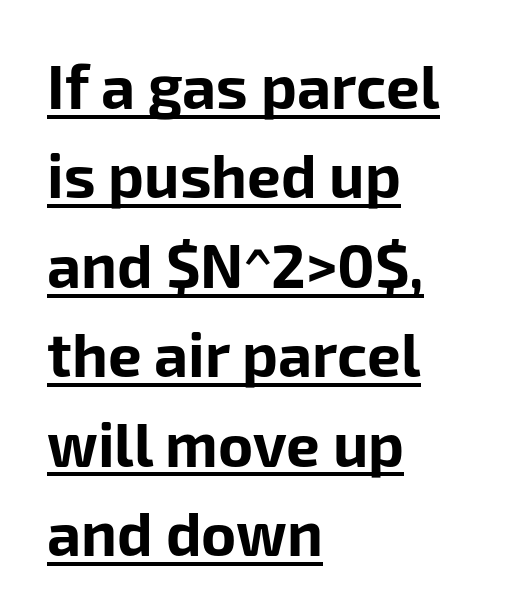
The image shows 60 px bold sans-serif type, upright; set left-aligned, normal line spacing (1.49x), normal letter spacing, underlined; low stroke contrast and a medium x-height.
